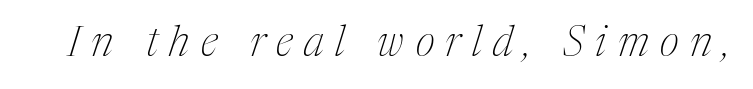
{"serif": "yes", "italic": "yes", "lean": "right", "slant_degrees": 17, "bold": "no", "weight": "thin", "width": "condensed", "stroke_contrast": "medium", "x_height": "medium", "monospaced": "no", "underline": "no", "letter_spacing": "wide", "letter_spacing_em": 0.27, "glyph_px": 42}
